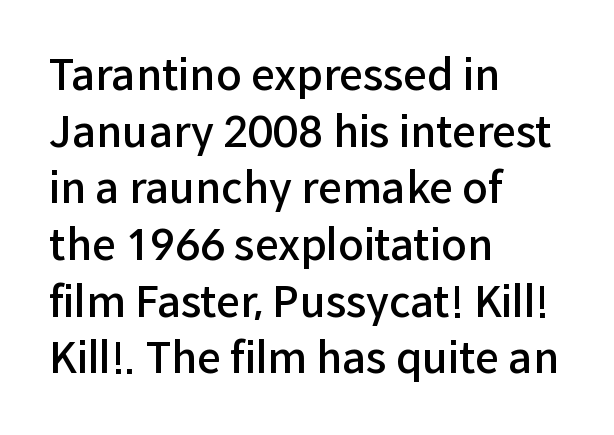
{"serif": "no", "italic": "no", "bold": "semi", "weight": "semibold", "width": "normal", "stroke_contrast": "low", "x_height": "medium", "monospaced": "no", "underline": "no", "align": "left", "line_spacing": "normal", "line_spacing_ratio": 1.35, "letter_spacing": "normal", "letter_spacing_em": 0.0, "glyph_px": 42}
